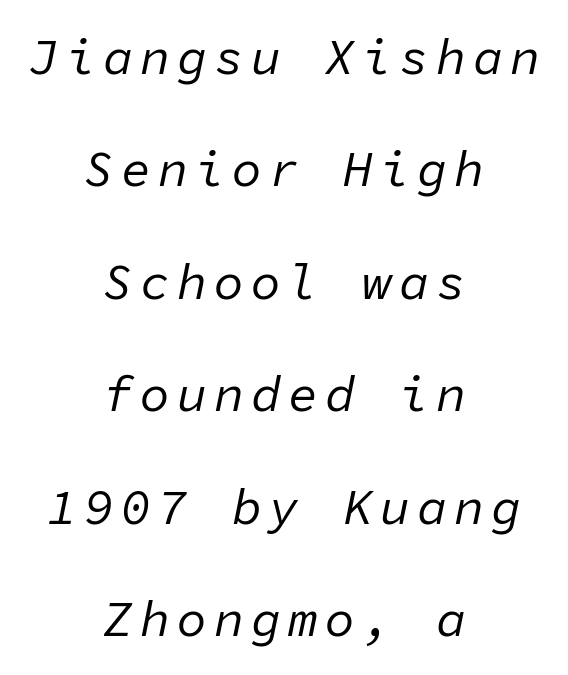
You can tell it's italic because the verticals aren't actually vertical. Think standard paragraph weight, or any step lighter than that. The zone under the glyphs is completely vacant. The rendering uses typewriter-style spacing with identical character cells. Casual observation: everything's sitting right in the middle. Successive baselines arrive slowly, with a big drop between each.
